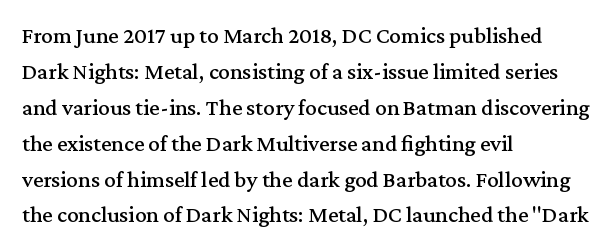
The image shows 23 px text type, upright; set left-aligned, normal line spacing (1.56x), normal letter spacing, not underlined.
